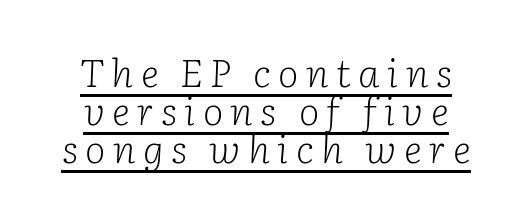
The image shows 39 px light serif type, italic (leaning right); set centered, tight line spacing (0.98x), underlined; low stroke contrast and a medium x-height.
